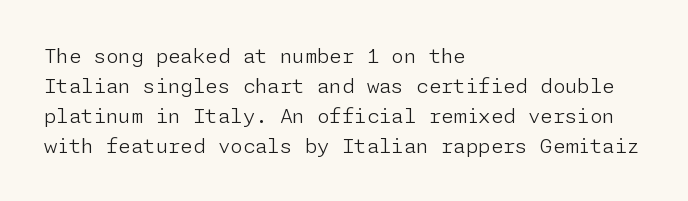
The face looks like a standard text weight, possibly lighter. A normal amount of white space separates one row of letters from the next. Line beginnings align vertically; line endings do not. The horizontal fit of the characters is conventional and even. The passage shown is not underscored anywhere.
